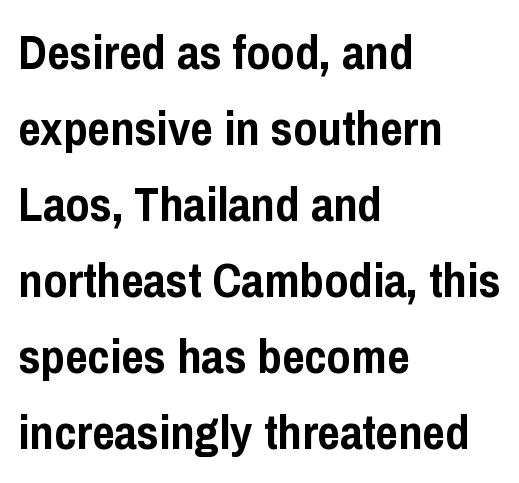
Set as a true bold cut, around the 700 mark. The lines sit at an ordinary, default distance from one another. This rendering features lettering with no underline. Leftover space on each line is placed entirely after the last word. Default kerning and tracking; the words read as compact shapes.
